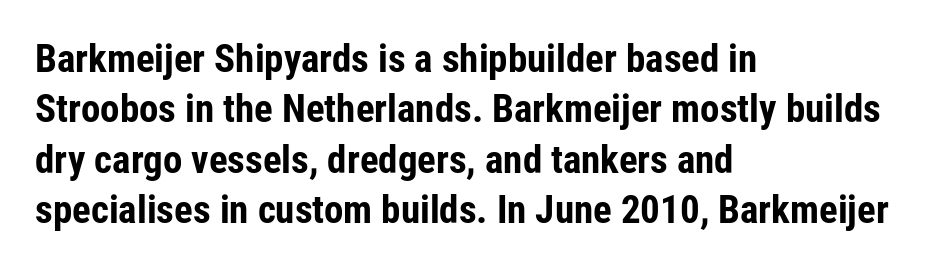
The image shows 39 px bold, condensed sans-serif type, upright; set left-aligned, normal line spacing (1.29x), normal letter spacing, not underlined; low stroke contrast and a medium x-height.
